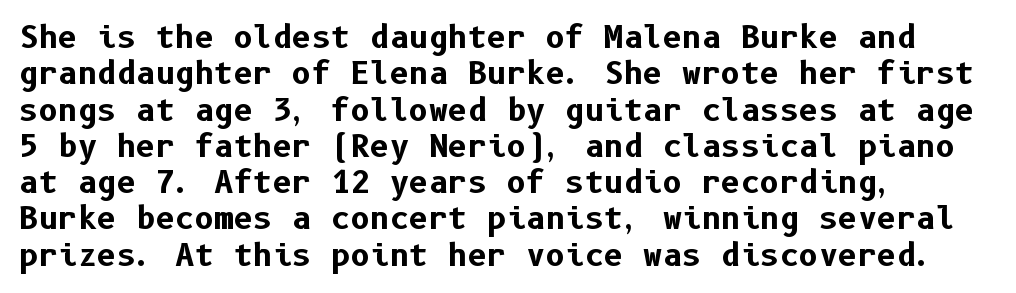
This rendering uses left alignment, leaving the right contour irregular. Students, note that the glyphs here touch the page at normal intervals. Tall strokes in this sample are plumb rather than angled. The glyphs in this specimen are sans serif. Summary of weight: heavy, a full bold. Each row of text sits above clean, open space.
